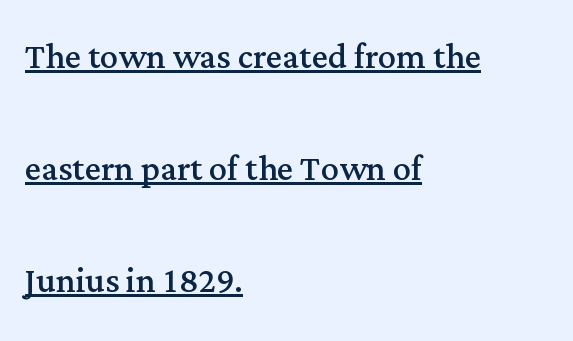
Q: Is the text bold? A: No.
Q: Is the text italic (slanted)? A: No, it is upright.
Q: Is the typeface a serif or a sans-serif typeface? A: Serif.
Q: Is the text underlined? A: Yes.
Q: How is the paragraph aligned? A: Left-aligned.
Q: Is the spacing between letters normal or unusually wide? A: Normal.
Q: Is the spacing between lines tight, normal or loose? A: Loose.
Q: Width (condensed, normal, or wide)? A: Normal.
Q: Stroke contrast? A: Medium.
Q: x-height? A: Medium.
Q: Monospaced? A: No.
